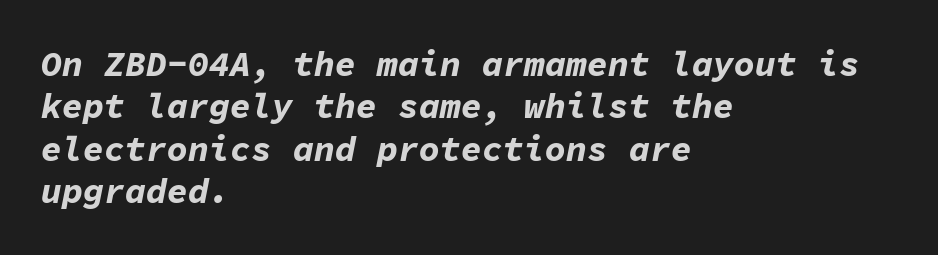
The passage shown is emphatically bold. Each word holds together tightly as a unit, with standard inter-letter gaps. Every character here occupies the same horizontal width, giving the sample a typewriter-like rhythm. Alignment: flush left. A typesetter would mark this as italic.
